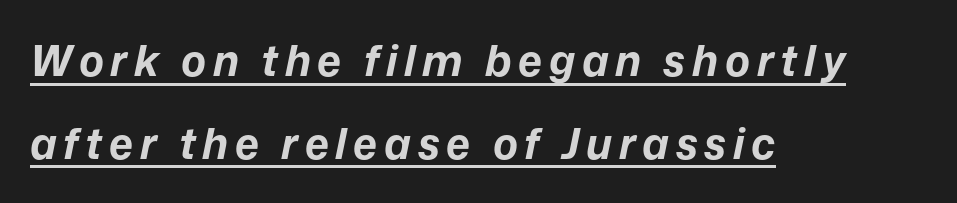
Airy leading. This is oblique type, the kind used for emphasis or titles. Each letter keeps its own natural width here, so spacing adapts to shape. Notice how thick the strokes are: this is what a full bold looks like.
